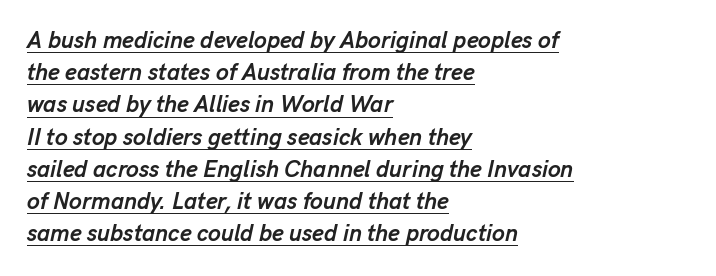
Underlined type. Compared with typical body copy, the letter spacing here is the same. How would I describe the line gaps? Plain and ordinary. Typesetter's note: full bold, strokes at maximum text heaviness.
